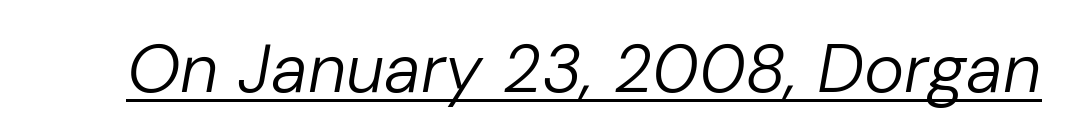
The image shows 68 px regular-weight type, italic (leaning right); set normal letter spacing, underlined; low stroke contrast and a medium x-height.
